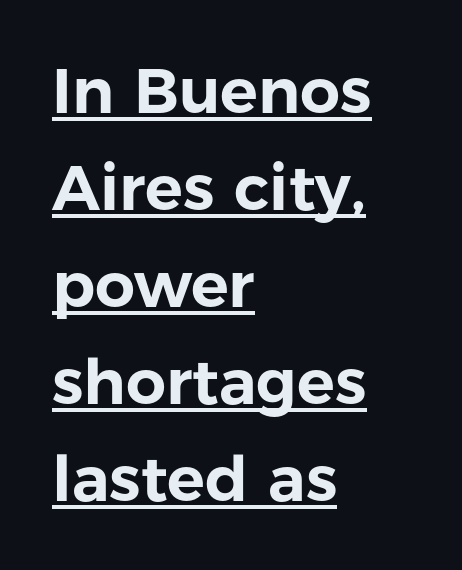
Q: Is the text italic (slanted)? A: No, it is upright.
Q: Is the typeface a serif or a sans-serif typeface? A: Sans-serif.
Q: Is the text underlined? A: Yes.
Q: How is the paragraph aligned? A: Left-aligned.
Q: Is the spacing between letters normal or unusually wide? A: Normal.
Q: Is the spacing between lines tight, normal or loose? A: Normal.
Q: Width (condensed, normal, or wide)? A: Normal.
Q: Stroke contrast? A: Low.
Q: x-height? A: Medium.
Q: Monospaced? A: No.
